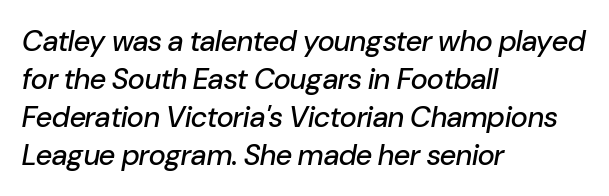
Observe the ordinary spacing: letters are neighbours, not strangers. This sample has the flowing, uneven cadence of proportional lettering. Clear beneath every line of the passage. Vertical spacing — default.
